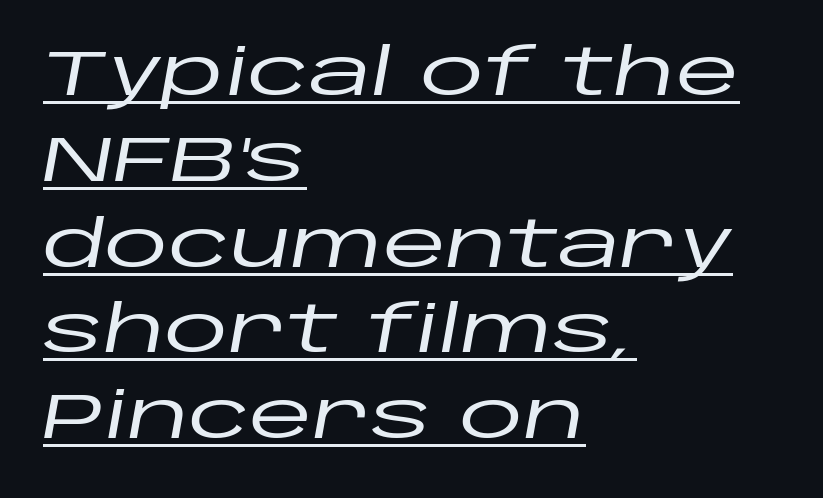
Q: Is the text italic (slanted)? A: Yes, it leans right by about 10 degrees.
Q: Is the text underlined? A: Yes.
Q: How is the paragraph aligned? A: Left-aligned.
Q: Is the spacing between letters normal or unusually wide? A: Normal.
Q: Is the spacing between lines tight, normal or loose? A: Normal.
Q: Width (condensed, normal, or wide)? A: Wide.
Q: Stroke contrast? A: Low.
Q: x-height? A: Large.
Q: Monospaced? A: No.
